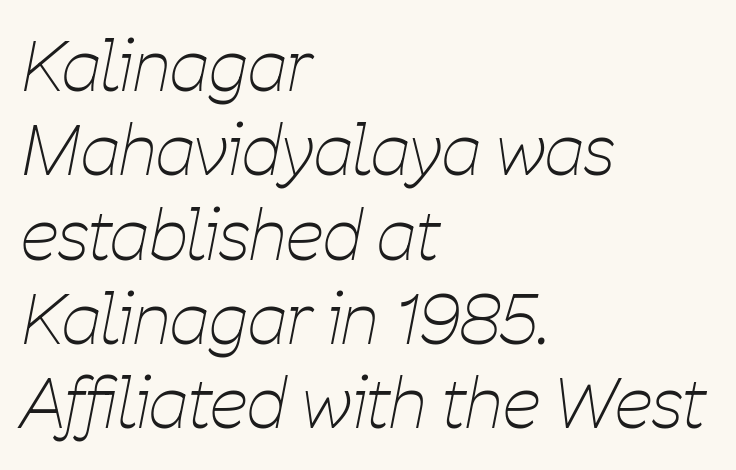
The image shows 68 px thin, condensed type, italic (leaning right); set left-aligned, line spacing 1.24x, normal letter spacing, not underlined; low stroke contrast and a medium x-height.
